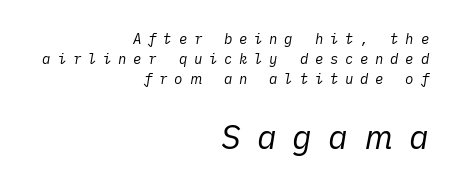
Which margin do the lines hug? The right one — the left edge is uneven. If you squint, the bottom block still reads clearly — it's the larger of the two. The passage shown leans; its letterforms are oblique. The rendering inserts visible extra space after every character. The lines sit at an ordinary, default distance from one another.
